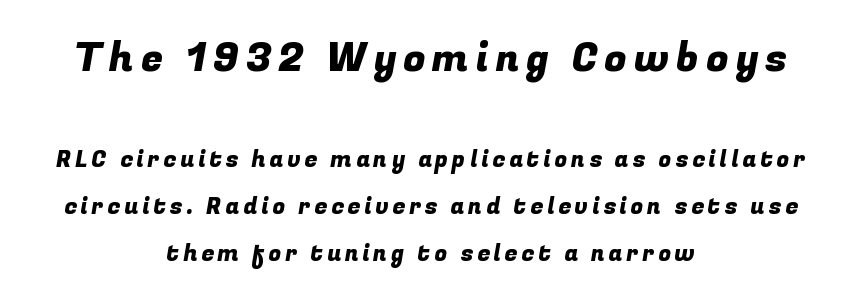
Horizontal alignment here is central, giving a formal, balanced look. The glyphs in this specimen are sans serif. Anything drawn beneath the words? Only blank space. The designer dialed line spacing up above the default. The letters advance in unequal steps, a hallmark of proportional type. Size contrast runs from large at the top to small at the bottom.
